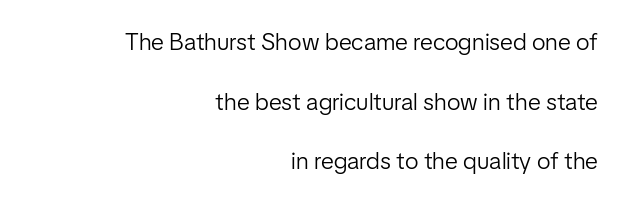
The image shows 24 px text type, upright; set right-aligned, loose line spacing (2.48x), normal letter spacing, not underlined.
